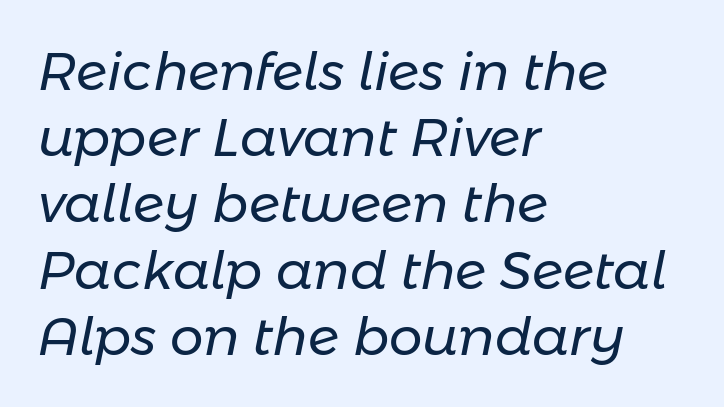
Each stroke keeps to a modest, everyday thickness or less. Regarding leading, the lines here are spaced in the standard way. The words here are not underlined. Note the varied advance widths — an 'i' is clearly narrower than an 'm'. Horizontally, the lines are justified to the leading edge only. You could call the tracking neutral — neither tight nor loose.
